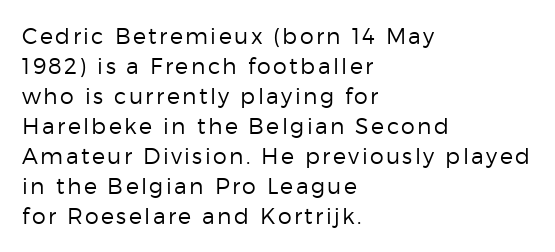
The image shows 22 px text type, upright; set left-aligned, normal line spacing (1.36x), not underlined.
